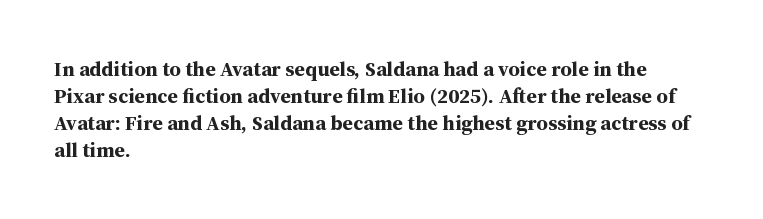
The image shows 21 px bold type, upright; set left-aligned, normal line spacing (1.28x), normal letter spacing, not underlined.
